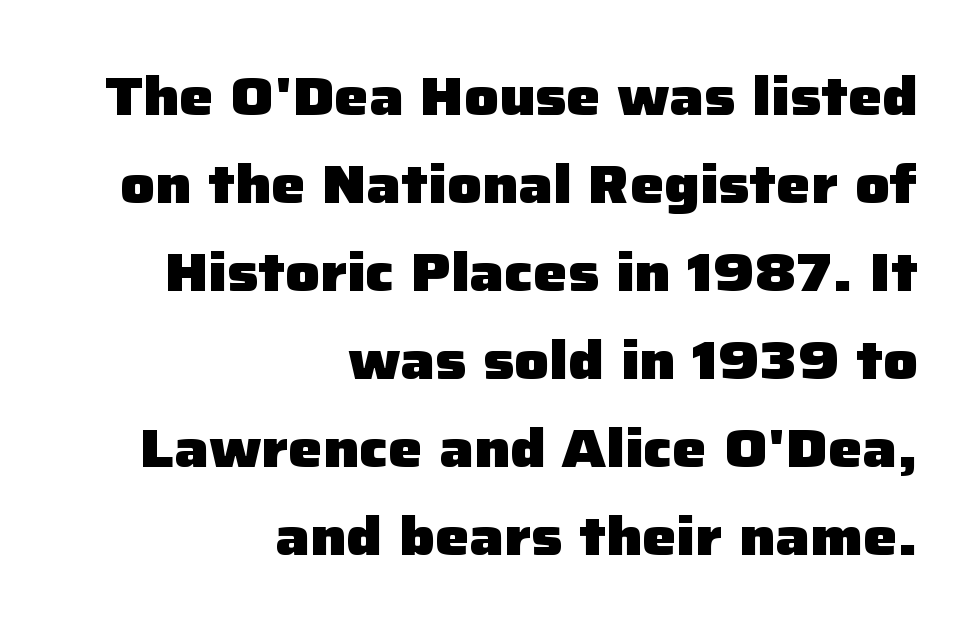
Which margin do the lines hug? The right one — the left edge is uneven. Weight: bold. Tall strokes in this sample are plumb rather than angled. Nobody touched the tracking dial on this one.
